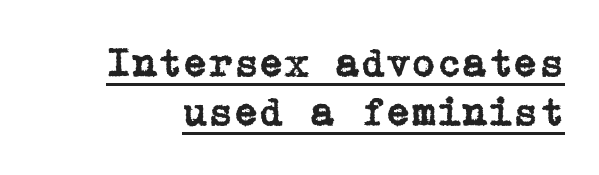
The image shows 41 px serif type, upright; set line spacing 1.2x, normal letter spacing, underlined; low stroke contrast and a medium x-height.
